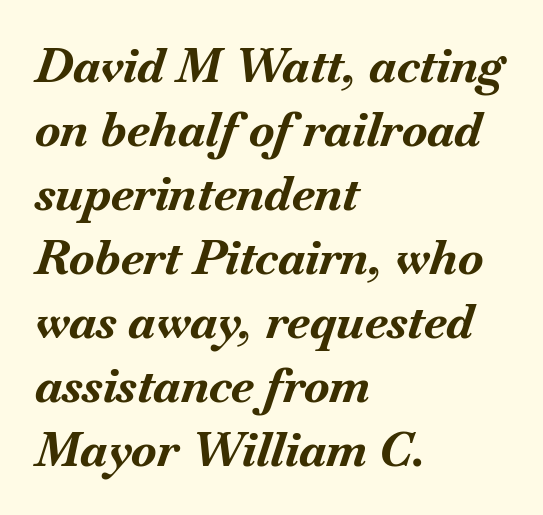
{"italic": "yes", "lean": "right", "slant_degrees": 18, "bold": "yes", "weight": "bold", "width": "normal", "stroke_contrast": "medium", "x_height": "small", "monospaced": "no", "underline": "no", "align": "left", "line_spacing": "normal", "line_spacing_ratio": 1.36, "letter_spacing": "normal", "letter_spacing_em": 0.0, "glyph_px": 47}
